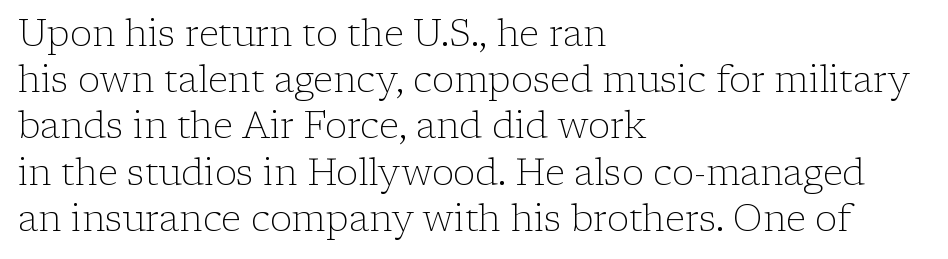
Q: Is the text bold? A: No.
Q: Is the text italic (slanted)? A: No, it is upright.
Q: Is the typeface a serif or a sans-serif typeface? A: Serif.
Q: Is the text underlined? A: No.
Q: How is the paragraph aligned? A: Left-aligned.
Q: Is the spacing between letters normal or unusually wide? A: Normal.
Q: Is the spacing between lines tight, normal or loose? A: Normal.
Q: Width (condensed, normal, or wide)? A: Normal.
Q: Stroke contrast? A: Low.
Q: x-height? A: Medium.
Q: Monospaced? A: No.
